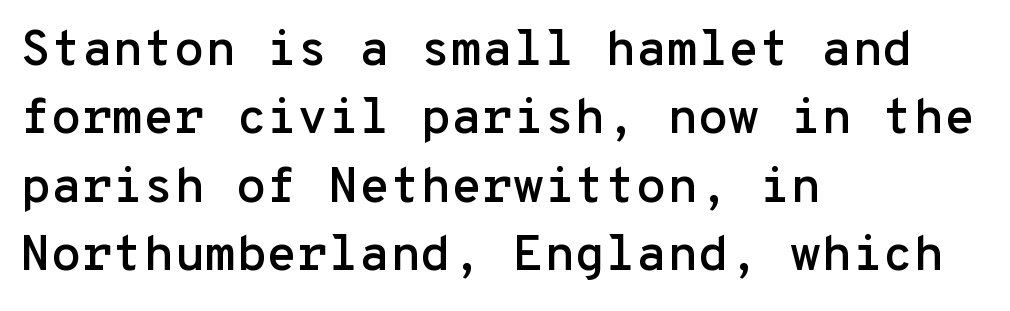
Q: Is the text italic (slanted)? A: No, it is upright.
Q: Is the typeface a serif or a sans-serif typeface? A: Sans-serif.
Q: Is the text underlined? A: No.
Q: How is the paragraph aligned? A: Left-aligned.
Q: Is the spacing between letters normal or unusually wide? A: Normal.
Q: Is the spacing between lines tight, normal or loose? A: Normal.
Q: Width (condensed, normal, or wide)? A: Normal.
Q: Stroke contrast? A: Low.
Q: x-height? A: Medium.
Q: Monospaced? A: Yes.
